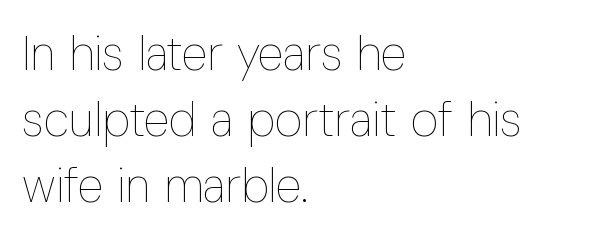
{"italic": "no", "bold": "no", "weight": "thin", "width": "condensed", "stroke_contrast": "low", "x_height": "medium", "monospaced": "no", "underline": "no", "align": "left", "line_spacing": "normal", "line_spacing_ratio": 1.37, "letter_spacing": "normal", "letter_spacing_em": 0.0, "glyph_px": 48}
